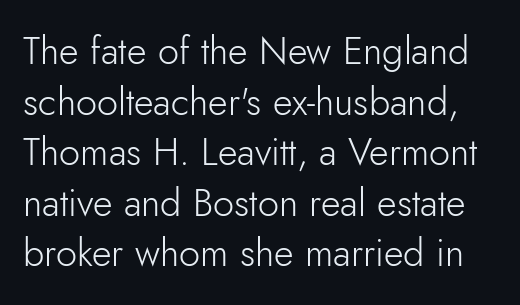
The string is rendered with underlining switched off. You can tell from the bare stems that sans-serif type was used. You could not count columns in this text — the font is proportionally spaced. This is roman type, the default non-slanted kind. How are the letters spaced? Ordinarily, with no added tracking. The cut favours lightness, reaching ordinary text weight at its darkest.
